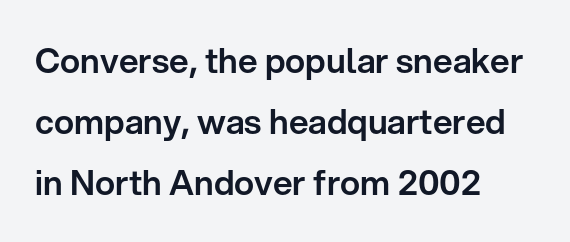
Q: Is the text italic (slanted)? A: No, it is upright.
Q: Is the typeface a serif or a sans-serif typeface? A: Sans-serif.
Q: Is the text underlined? A: No.
Q: How is the paragraph aligned? A: Left-aligned.
Q: Is the spacing between letters normal or unusually wide? A: Normal.
Q: Width (condensed, normal, or wide)? A: Normal.
Q: Stroke contrast? A: Low.
Q: x-height? A: Medium.
Q: Monospaced? A: No.
